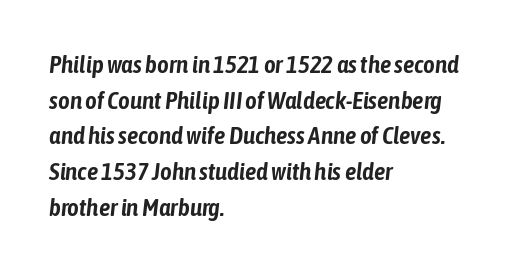
If you drew a line through each stem, it would be angled. Bare-footed words on every line. One glance says typical: line gaps are just what's usual. The rag falls on the right side of this text block.
